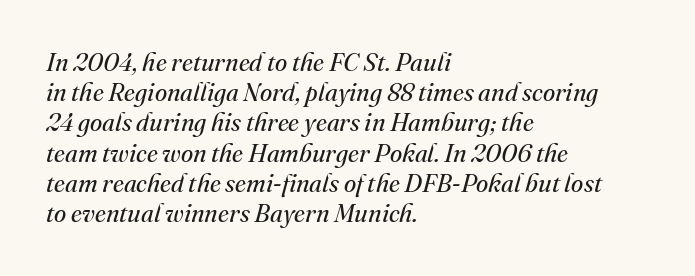
{"italic": "yes", "lean": "right", "slant_degrees": 16, "bold": "no", "underline": "no", "align": "left", "line_spacing_ratio": 1.21, "letter_spacing": "normal", "letter_spacing_em": 0.0, "glyph_px": 25}
